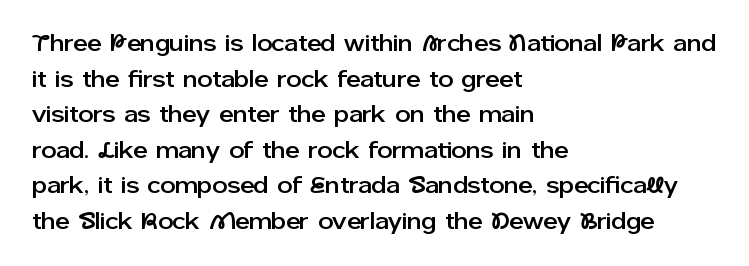
The lettering holds an erect, upright posture throughout. Inter-character spacing is left at the font's built-in metrics. The glyphs are unaccompanied by any horizontal stroke below them. Horizontal alignment here is leftward, the default for most running prose. Is there much room between lines? A standard amount, neither cramped nor airy.
